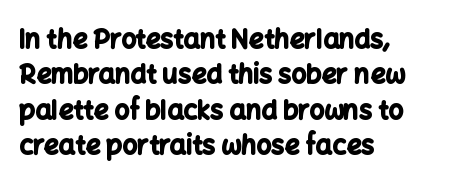
Q: Is the text bold? A: Yes.
Q: Is the text italic (slanted)? A: No, it is upright.
Q: Is the text underlined? A: No.
Q: How is the paragraph aligned? A: Left-aligned.
Q: Is the spacing between letters normal or unusually wide? A: Normal.
Q: Is the spacing between lines tight, normal or loose? A: Normal.
